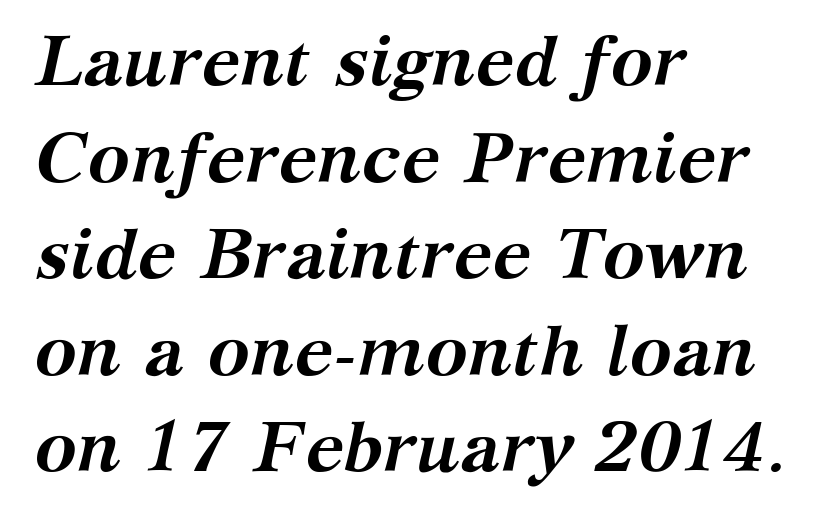
Stroke terminals: seriffed. A clean baseline with only descenders dipping below it. Between one letter and the next there's only the usual sliver of space. Varying glyph widths throughout — classic text-font behaviour. Slanted lettering throughout.
